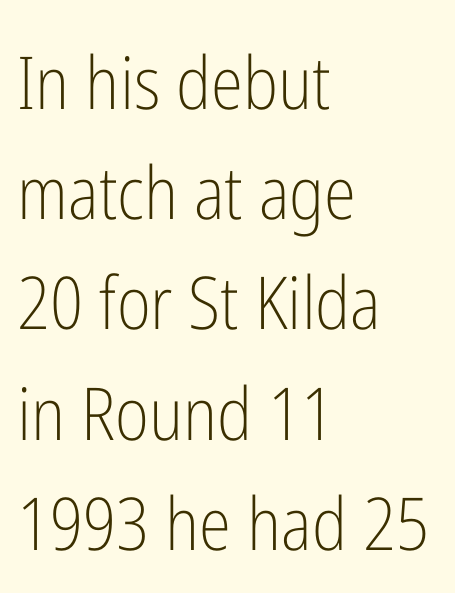
Q: Is the text bold? A: No.
Q: Is the text italic (slanted)? A: No, it is upright.
Q: Is the typeface a serif or a sans-serif typeface? A: Sans-serif.
Q: Is the text underlined? A: No.
Q: How is the paragraph aligned? A: Left-aligned.
Q: Is the spacing between letters normal or unusually wide? A: Normal.
Q: Is the spacing between lines tight, normal or loose? A: Normal.
Q: Width (condensed, normal, or wide)? A: Condensed.
Q: Stroke contrast? A: Low.
Q: x-height? A: Medium.
Q: Monospaced? A: No.
